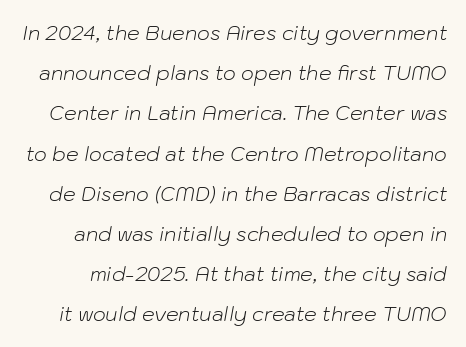
{"italic": "yes", "lean": "right", "slant_degrees": 10, "bold": "no", "underline": "no", "line_spacing": "loose", "line_spacing_ratio": 2.01, "letter_spacing": "normal", "letter_spacing_em": 0.0, "glyph_px": 20}
